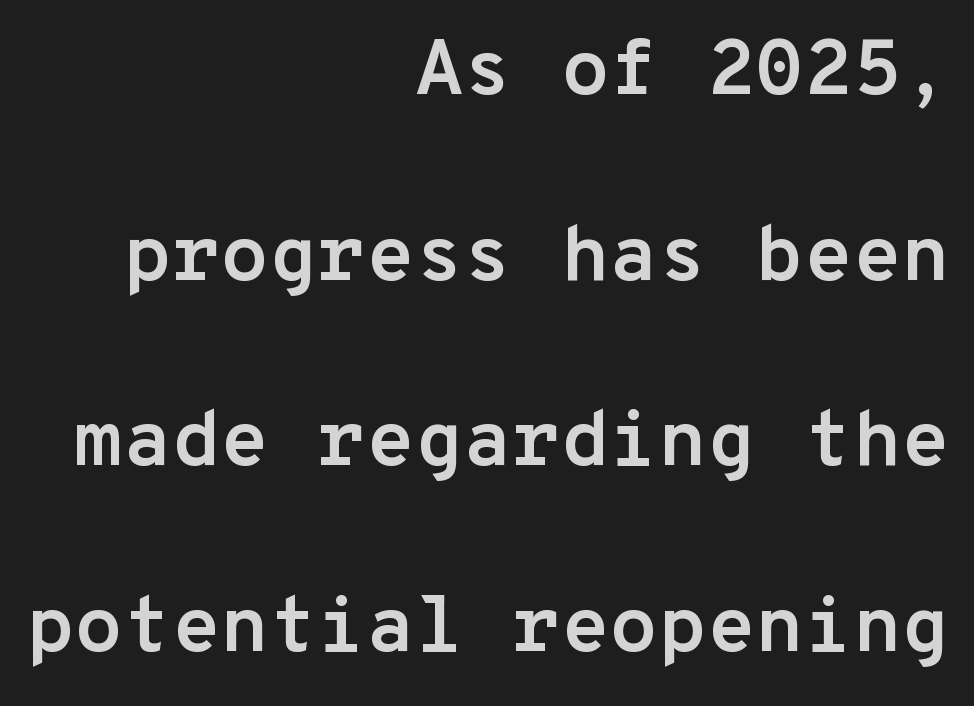
The image shows 79 px semibold sans-serif type, upright, monospaced; set right-aligned, loose line spacing (2.35x), normal letter spacing, not underlined; low stroke contrast and a medium x-height.
